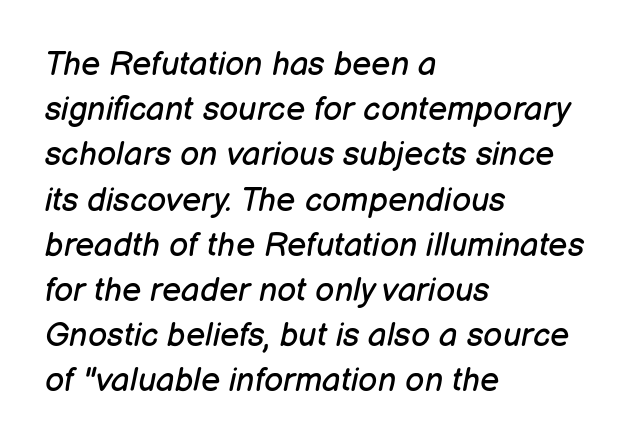
Q: Is the text bold? A: No.
Q: Is the text italic (slanted)? A: Yes, it leans right by about 12 degrees.
Q: Is the text underlined? A: No.
Q: How is the paragraph aligned? A: Left-aligned.
Q: Is the spacing between letters normal or unusually wide? A: Normal.
Q: Is the spacing between lines tight, normal or loose? A: Normal.
Q: Width (condensed, normal, or wide)? A: Normal.
Q: Stroke contrast? A: Low.
Q: x-height? A: Medium.
Q: Monospaced? A: No.
